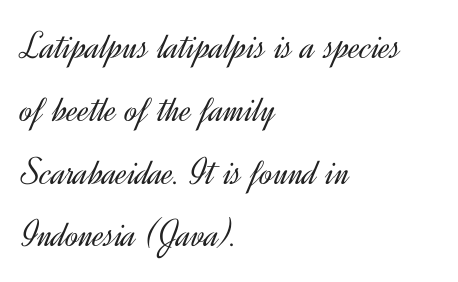
The image shows 39 px light sans-serif type; set left-aligned, normal line spacing (1.61x), normal letter spacing, not underlined; a small x-height.
